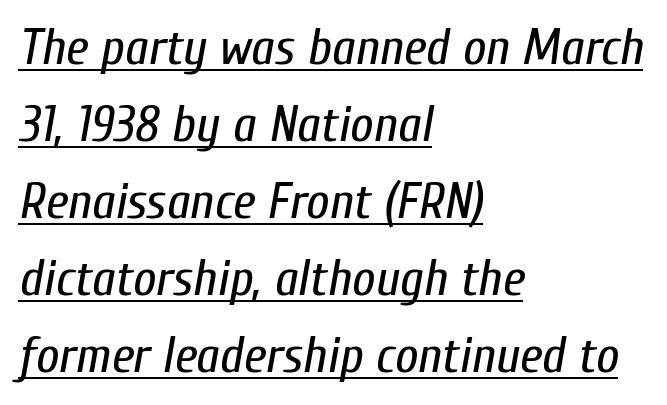
Regarding leading, the lines here are spaced in the standard way. Reading down the block, your eye returns to a fixed left position each line. Does the lettering tilt? It does — this is italic. No extra ink here — the face is not bold. Decoration check: the copy is underlined.
